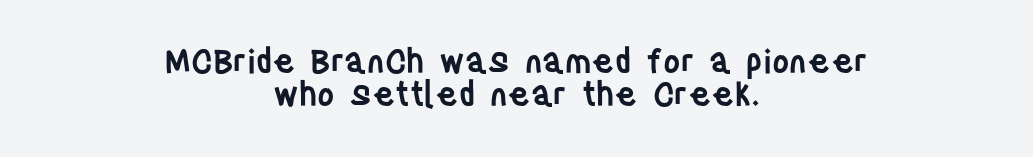
Q: Is the text bold? A: Semi-bold.
Q: Is the text italic (slanted)? A: No, it is upright.
Q: Is the typeface a serif or a sans-serif typeface? A: Sans-serif.
Q: Is the text underlined? A: No.
Q: How is the paragraph aligned? A: Centered.
Q: Is the spacing between letters normal or unusually wide? A: Normal.
Q: Is the spacing between lines tight, normal or loose? A: Tight.
Q: Width (condensed, normal, or wide)? A: Condensed.
Q: Stroke contrast? A: Low.
Q: x-height? A: Large.
Q: Monospaced? A: No.
